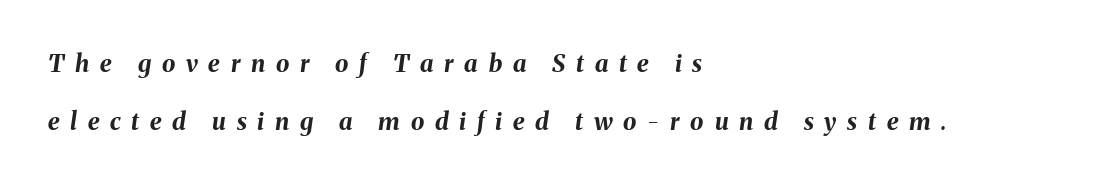
Leading is clearly above the norm, producing a sparse column. The tracking reads as deliberately expanded to a designer's eye. The passage shown leans; its letterforms are oblique. Type without underlining. The rag falls on the right side of this text block.
